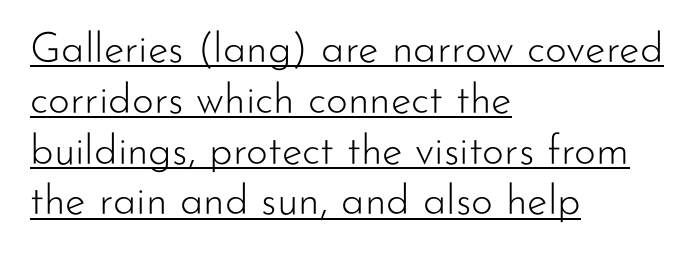
{"serif": "no", "italic": "no", "bold": "no", "weight": "light", "width": "normal", "stroke_contrast": "low", "x_height": "small", "monospaced": "no", "underline": "yes", "align": "left", "line_spacing_ratio": 1.21, "letter_spacing": "normal", "letter_spacing_em": 0.0, "glyph_px": 42}
